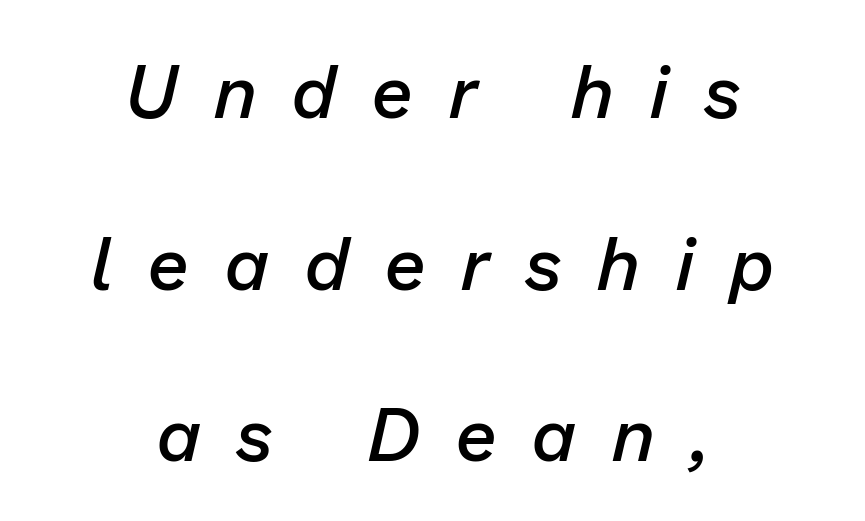
{"italic": "yes", "lean": "right", "slant_degrees": 13, "bold": "semi", "weight": "semibold", "width": "normal", "stroke_contrast": "low", "x_height": "medium", "monospaced": "no", "underline": "no", "align": "center", "line_spacing": "loose", "line_spacing_ratio": 2.32, "letter_spacing": "wide", "letter_spacing_em": 0.49, "glyph_px": 74}
